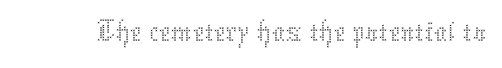
The image shows 67 px thin type, upright; set normal letter spacing, not underlined; medium stroke contrast and a medium x-height.
